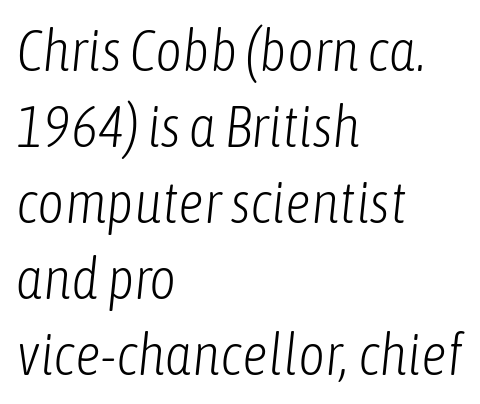
Q: Is the text bold? A: No.
Q: Is the text italic (slanted)? A: Yes, it leans right by about 6 degrees.
Q: Is the text underlined? A: No.
Q: How is the paragraph aligned? A: Left-aligned.
Q: Is the spacing between letters normal or unusually wide? A: Normal.
Q: Is the spacing between lines tight, normal or loose? A: Normal.
Q: Width (condensed, normal, or wide)? A: Condensed.
Q: Stroke contrast? A: Low.
Q: x-height? A: Medium.
Q: Monospaced? A: No.
